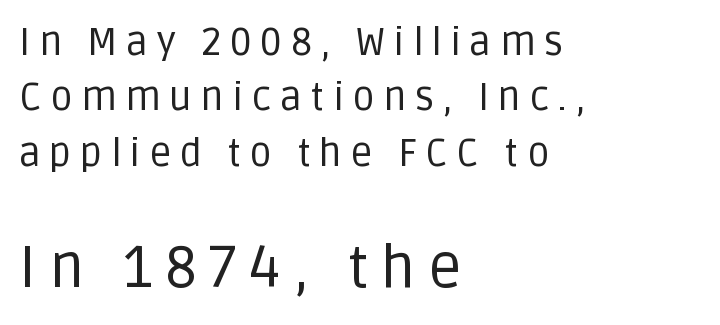
Left-aligned paragraph, ragged on the right. Here the second block reads like a headline and the first like body copy. This sample uses an upright cut, with every glyph sitting square on the baseline. The glyphs are unaccompanied by any horizontal stroke below them.
